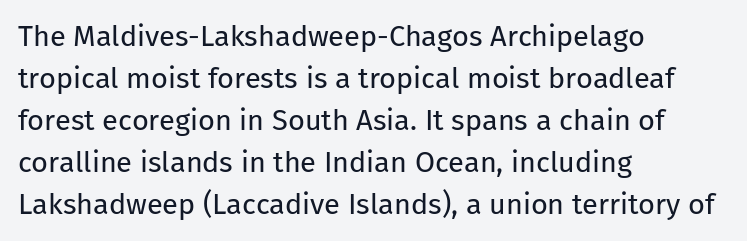
The image shows 29 px regular-weight sans-serif type, upright; set left-aligned, normal line spacing (1.45x), normal letter spacing, not underlined; low stroke contrast and a medium x-height.
